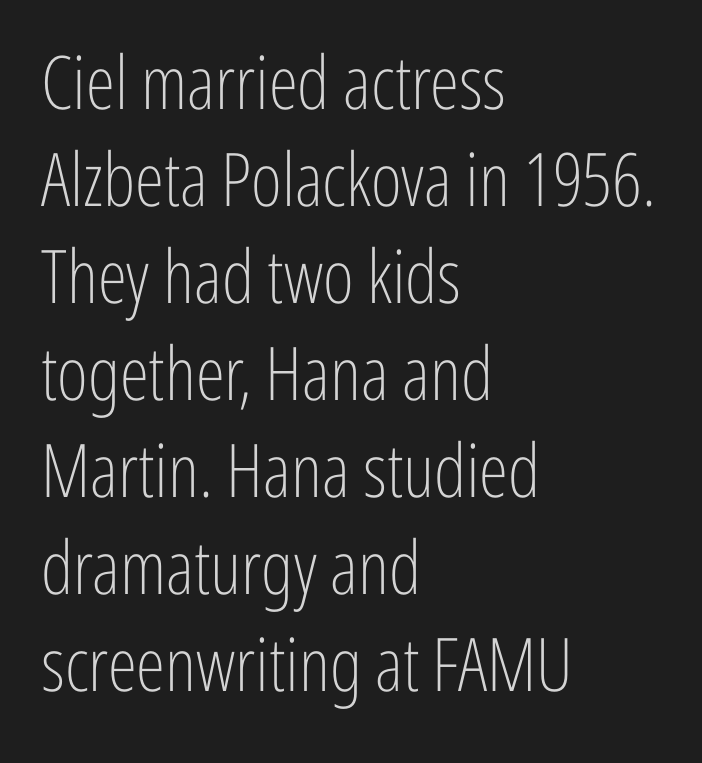
The image shows 74 px light, condensed sans-serif type, upright; set left-aligned, normal line spacing (1.31x), normal letter spacing, not underlined; low stroke contrast and a medium x-height.
